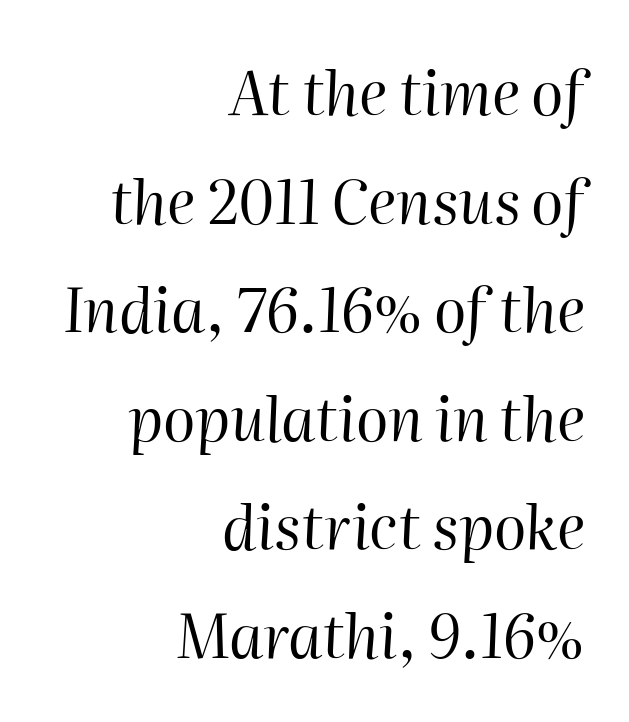
The image shows 60 px regular-weight type, italic (leaning right); set right-aligned, line spacing 1.81x, normal letter spacing, not underlined; high stroke contrast and a medium x-height.
